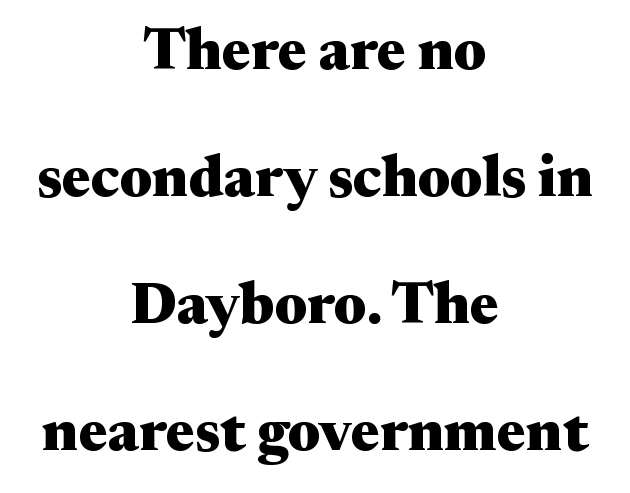
{"serif": "yes", "italic": "no", "bold": "yes", "weight": "heavy", "width": "wide", "stroke_contrast": "medium", "x_height": "medium", "monospaced": "no", "underline": "no", "align": "center", "line_spacing": "loose", "line_spacing_ratio": 2.19, "letter_spacing": "normal", "letter_spacing_em": 0.0, "glyph_px": 58}
